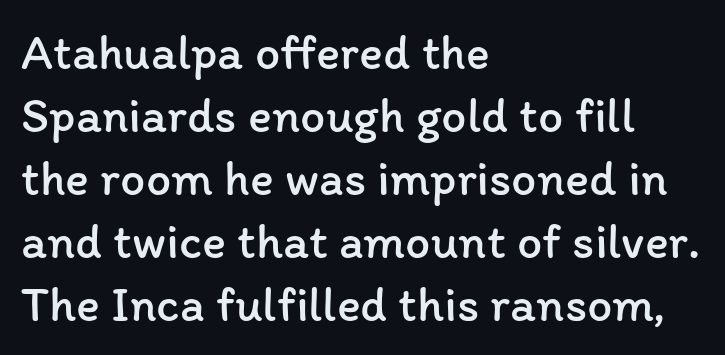
{"italic": "no", "bold": "no", "weight": "regular", "width": "normal", "stroke_contrast": "low", "x_height": "medium", "monospaced": "no", "underline": "no", "align": "left", "line_spacing": "normal", "line_spacing_ratio": 1.26, "letter_spacing": "normal", "letter_spacing_em": 0.0, "glyph_px": 50}
